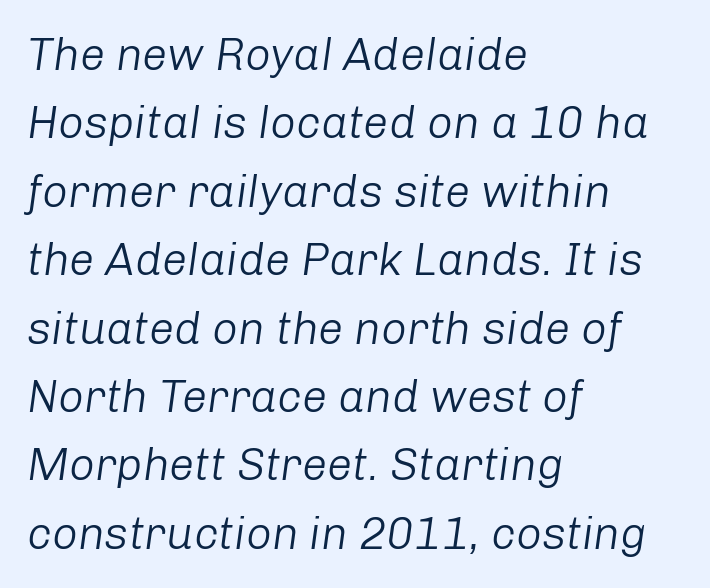
Bold? No — there's no thickening of the strokes. Think of a printed novel: that variable character pitch is what you see here. These lines stack with their left ends in a neat column. You could call the tracking neutral — neither tight nor loose.
